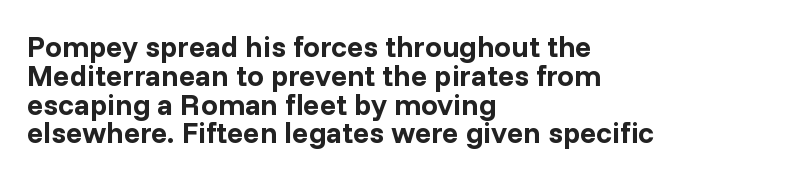
The image shows 30 px bold sans-serif type, upright; set left-aligned, tight line spacing (0.96x), normal letter spacing, not underlined; low stroke contrast and a medium x-height.
